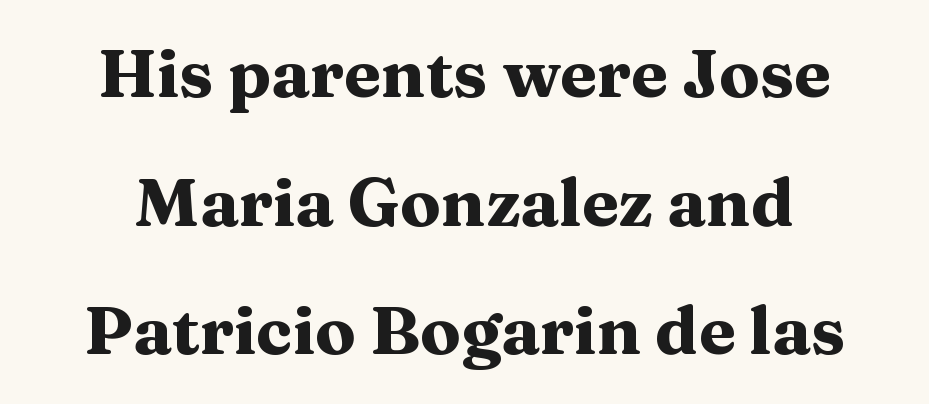
Q: Is the text bold? A: Yes.
Q: Is the text italic (slanted)? A: No, it is upright.
Q: Is the typeface a serif or a sans-serif typeface? A: Serif.
Q: Is the text underlined? A: No.
Q: How is the paragraph aligned? A: Centered.
Q: Is the spacing between letters normal or unusually wide? A: Normal.
Q: Is the spacing between lines tight, normal or loose? A: Loose.
Q: Width (condensed, normal, or wide)? A: Wide.
Q: Stroke contrast? A: Medium.
Q: x-height? A: Medium.
Q: Monospaced? A: No.
